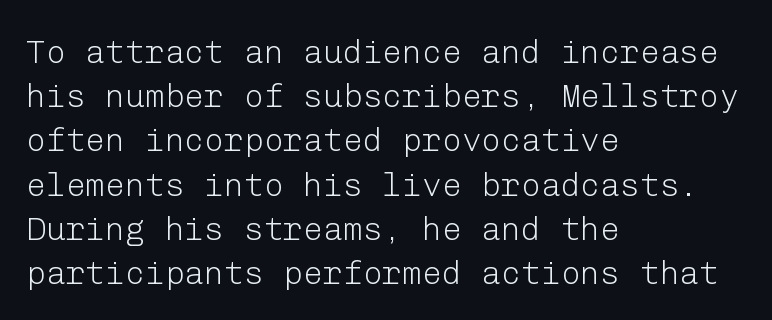
Q: Is the text bold? A: No.
Q: Is the text italic (slanted)? A: No, it is upright.
Q: Is the typeface a serif or a sans-serif typeface? A: Sans-serif.
Q: Is the text underlined? A: No.
Q: How is the paragraph aligned? A: Left-aligned.
Q: Is the spacing between letters normal or unusually wide? A: Normal.
Q: Is the spacing between lines tight, normal or loose? A: Normal.
Q: Width (condensed, normal, or wide)? A: Normal.
Q: Stroke contrast? A: Low.
Q: x-height? A: Medium.
